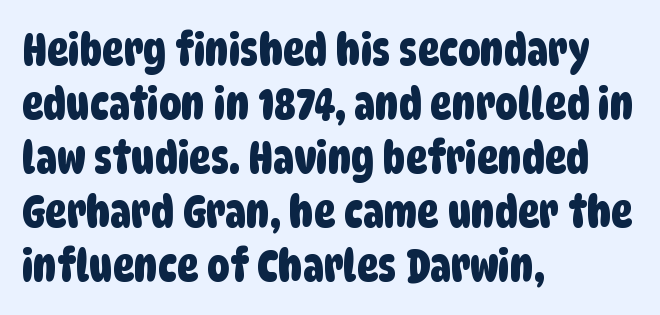
Q: Is the typeface a serif or a sans-serif typeface? A: Sans-serif.
Q: Is the text underlined? A: No.
Q: How is the paragraph aligned? A: Left-aligned.
Q: Is the spacing between letters normal or unusually wide? A: Normal.
Q: Width (condensed, normal, or wide)? A: Condensed.
Q: Stroke contrast? A: Low.
Q: x-height? A: Large.
Q: Monospaced? A: No.
